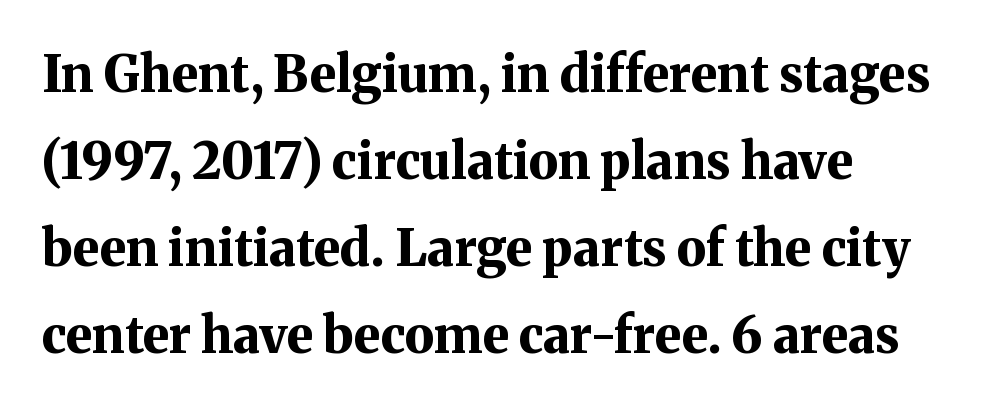
The image shows 50 px bold serif type, upright; set left-aligned, line spacing 1.74x, normal letter spacing, not underlined; medium stroke contrast and a medium x-height.
